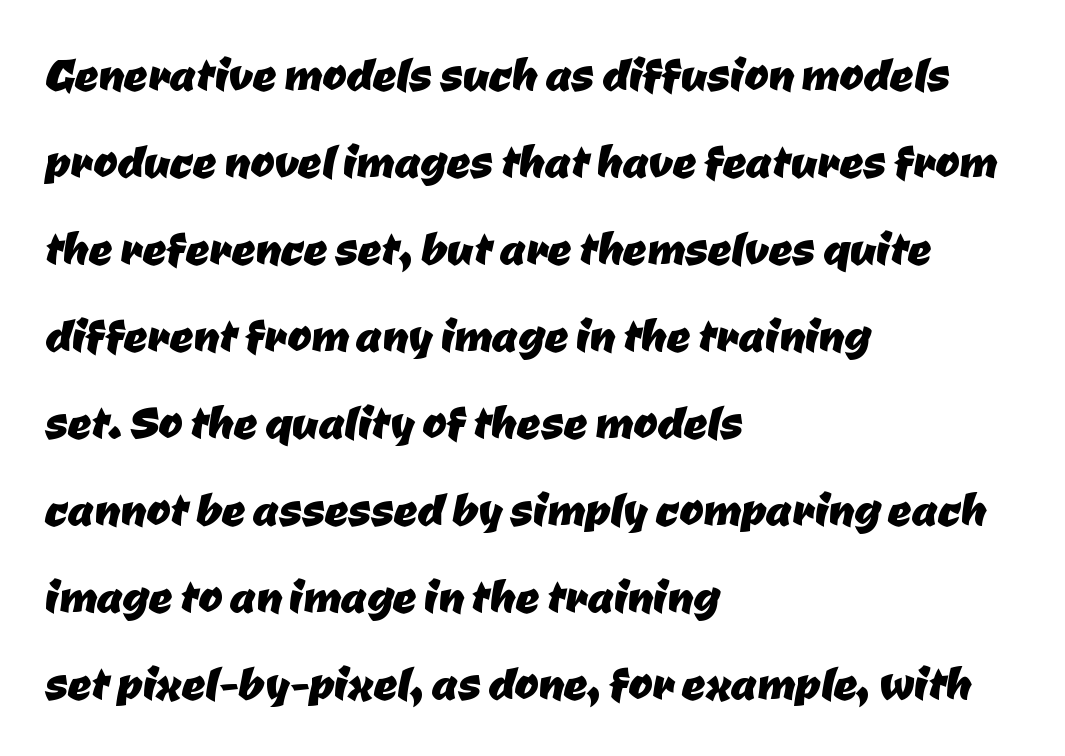
A typesetter would call this proportional, since set widths differ per character. Are there feet on the stems? There aren't — it's a sans. If you measured baseline to baseline, you'd find a middling distance. This sample uses plain, unmodified letter spacing.
